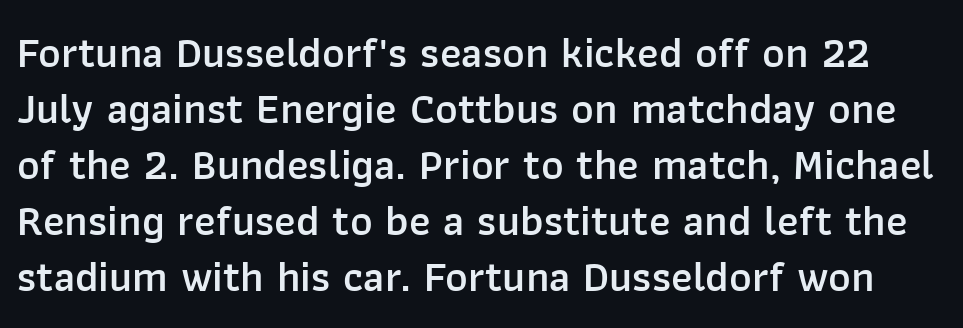
Nobody drew a line under any word here. The line-height multiplier appears to be the usual default. Nope, not italic — everything's standing straight. Does extra space separate the letters? No, they use regular spacing.
